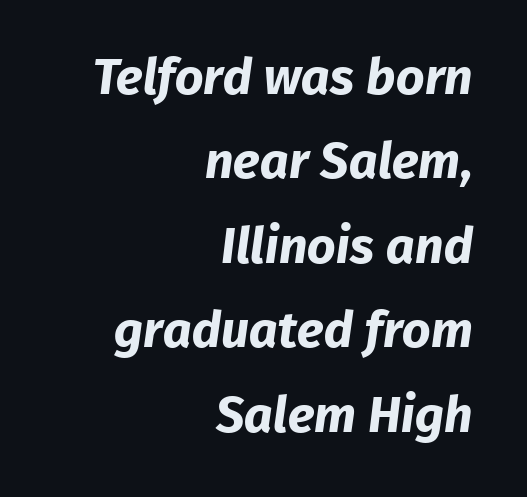
{"serif": "no", "bold": "yes", "weight": "bold", "width": "normal", "stroke_contrast": "low", "x_height": "medium", "monospaced": "no", "underline": "no", "align": "right", "line_spacing": "normal", "line_spacing_ratio": 1.69, "letter_spacing": "normal", "letter_spacing_em": 0.0, "glyph_px": 50}
